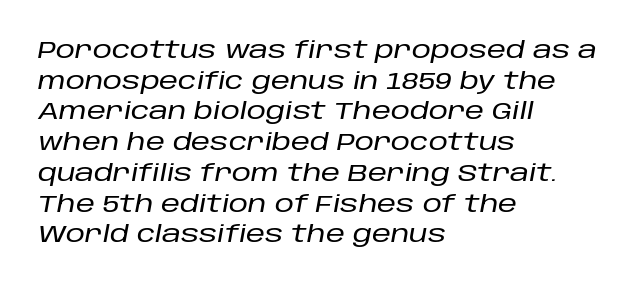
{"italic": "yes", "lean": "right", "slant_degrees": 10, "underline": "no", "align": "left", "line_spacing": "normal", "line_spacing_ratio": 1.28, "letter_spacing": "normal", "letter_spacing_em": 0.0, "glyph_px": 24}
